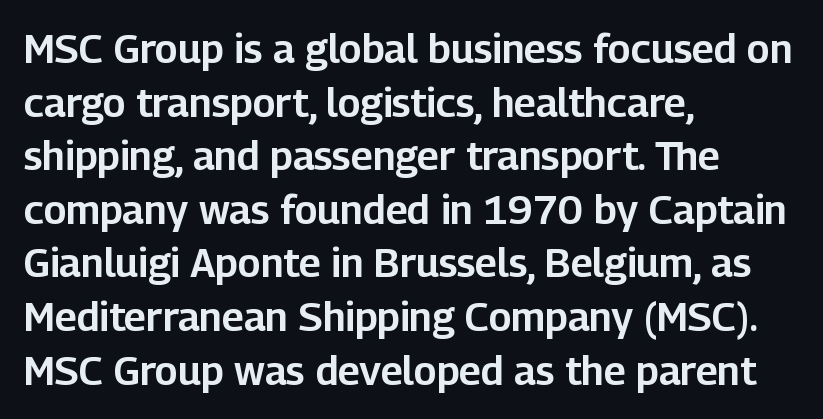
Whoever set this chose a conventional vertical rhythm. A typesetter would mark this as roman, not italic. Anything drawn beneath the words? Only blank space. Grotesque or geometric, the face here clearly has no serifs.
